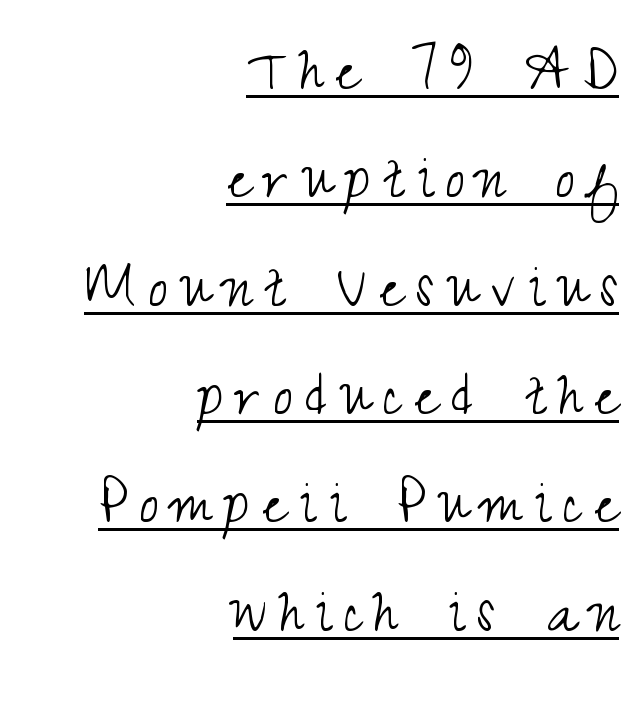
{"serif": "no", "italic": "no", "bold": "no", "weight": "light", "width": "condensed", "stroke_contrast": "medium", "x_height": "small", "monospaced": "no", "underline": "yes", "align": "right", "line_spacing": "normal", "line_spacing_ratio": 1.57, "glyph_px": 69}
